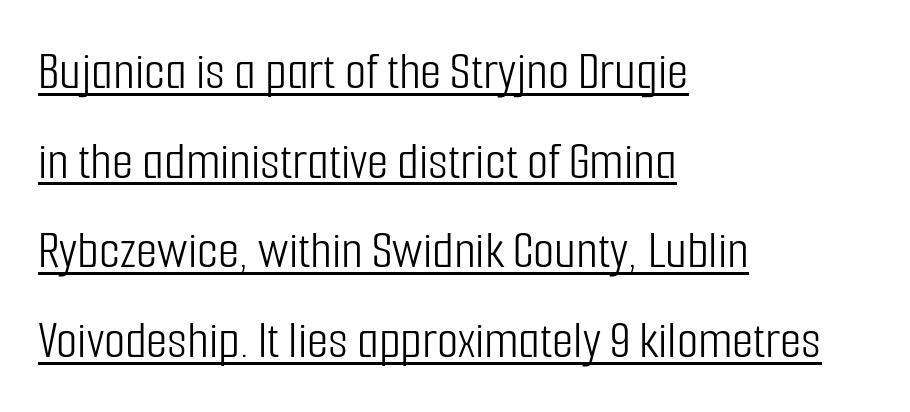
The image shows 55 px light, condensed sans-serif type, upright; set left-aligned, normal line spacing (1.63x), normal letter spacing, underlined; low stroke contrast and a medium x-height.
